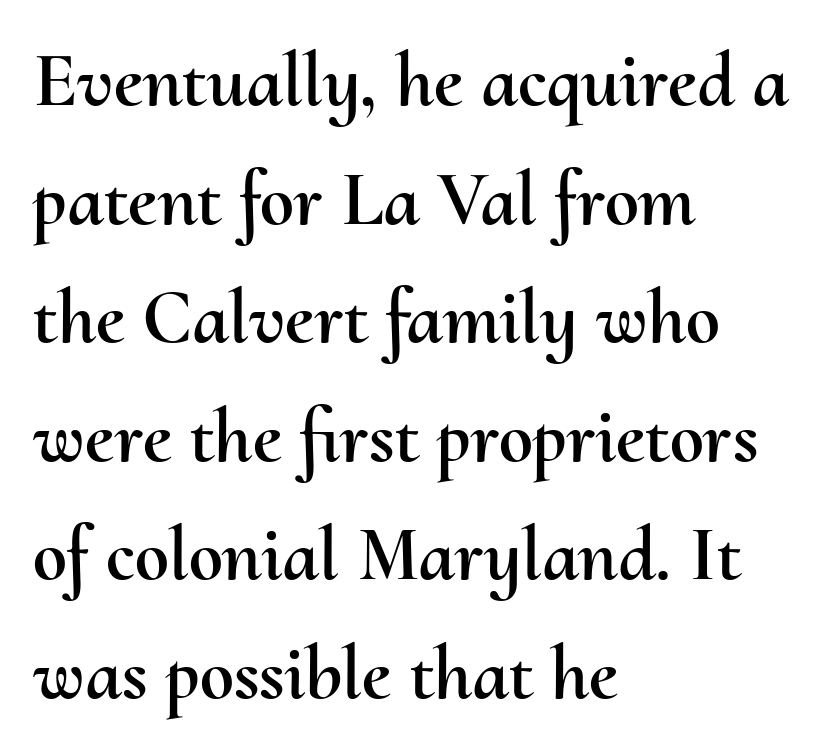
Ascenders rise straight up at ninety degrees. The letters advance in unequal steps, a hallmark of proportional type. Vertically, the passage feels balanced, rows spaced as you'd expect. Is the letter spacing exaggerated? No — it looks like the ordinary default.
